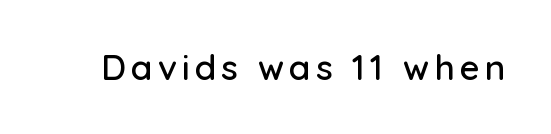
Q: Is the text italic (slanted)? A: No, it is upright.
Q: Is the typeface a serif or a sans-serif typeface? A: Sans-serif.
Q: Is the text underlined? A: No.
Q: Width (condensed, normal, or wide)? A: Normal.
Q: Stroke contrast? A: Low.
Q: x-height? A: Medium.
Q: Monospaced? A: No.
